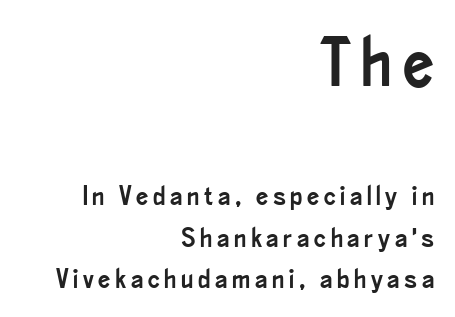
Interline gaps are of average width in this sample. Is this a sans? Yes — the strokes have no serifs. Bigger letters appear in the top chunk; the bottom chunk is reduced. Nope, not italic — everything's standing straight.
